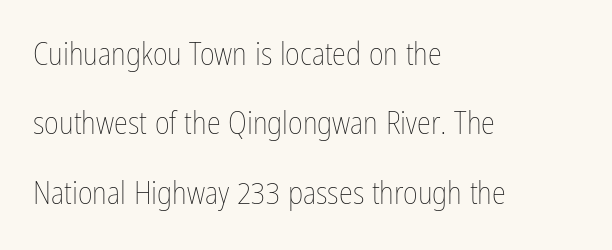
{"italic": "no", "bold": "no", "weight": "thin", "width": "condensed", "stroke_contrast": "low", "x_height": "medium", "monospaced": "no", "underline": "no", "align": "left", "line_spacing": "loose", "line_spacing_ratio": 2.17, "letter_spacing": "normal", "letter_spacing_em": 0.0, "glyph_px": 32}
